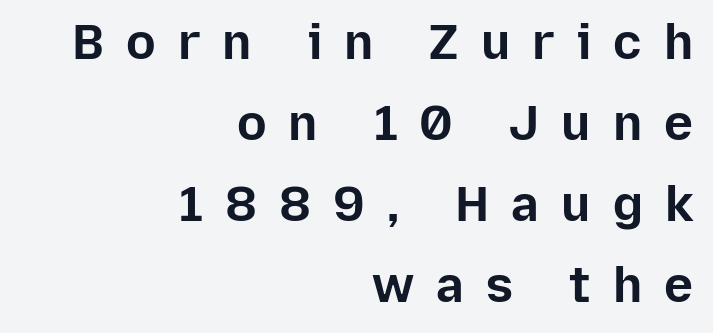
The image shows 49 px bold sans-serif type, upright; set right-aligned, normal line spacing (1.65x), unusually wide letter spacing (+0.45 em), not underlined; low stroke contrast and a medium x-height.
